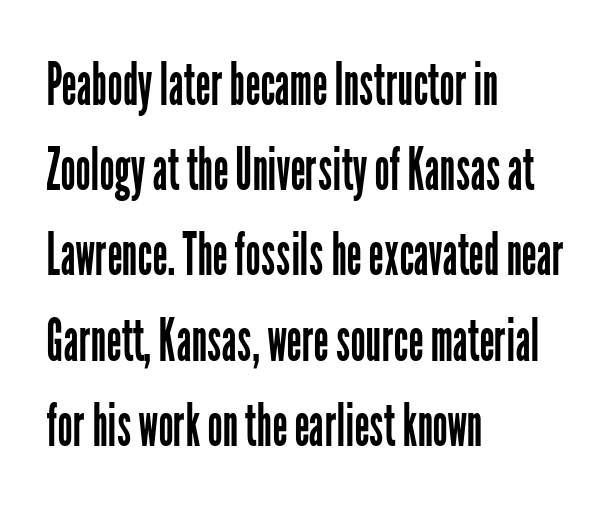
Q: Is the text bold? A: No.
Q: Is the text italic (slanted)? A: No, it is upright.
Q: Is the typeface a serif or a sans-serif typeface? A: Sans-serif.
Q: Is the text underlined? A: No.
Q: How is the paragraph aligned? A: Left-aligned.
Q: Is the spacing between letters normal or unusually wide? A: Normal.
Q: Is the spacing between lines tight, normal or loose? A: Normal.
Q: Width (condensed, normal, or wide)? A: Condensed.
Q: Stroke contrast? A: Low.
Q: x-height? A: Medium.
Q: Monospaced? A: No.
